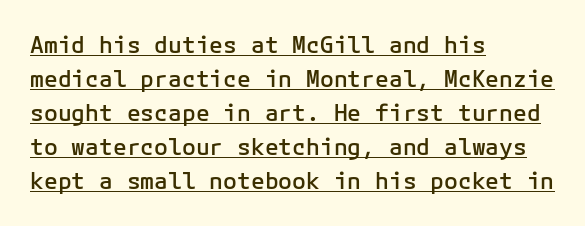
Q: Is the text bold? A: Semi-bold.
Q: Is the text italic (slanted)? A: No, it is upright.
Q: Is the text underlined? A: Yes.
Q: How is the paragraph aligned? A: Left-aligned.
Q: Is the spacing between letters normal or unusually wide? A: Normal.
Q: Is the spacing between lines tight, normal or loose? A: Normal.
